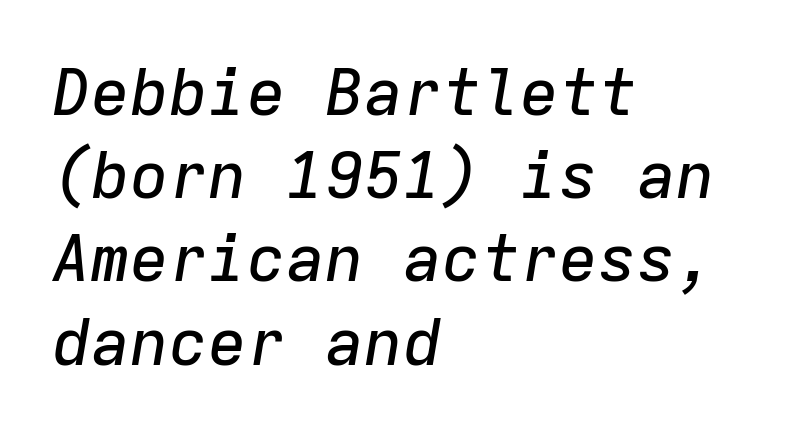
The rendering uses typewriter-style spacing with identical character cells. A typesetter would call this leading conventional body-copy spacing. Anything drawn beneath the words? Only blank space. Horizontal alignment here is leftward, the default for most running prose. Compared with ordinary roman type, these characters are visibly tilted.
